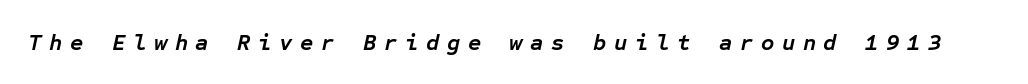
Has an underline been added? It has not. As a designer I'd log this as weight 700, bold. Style check: oblique. The line texture is sparse and dotted thanks to wide tracking.
